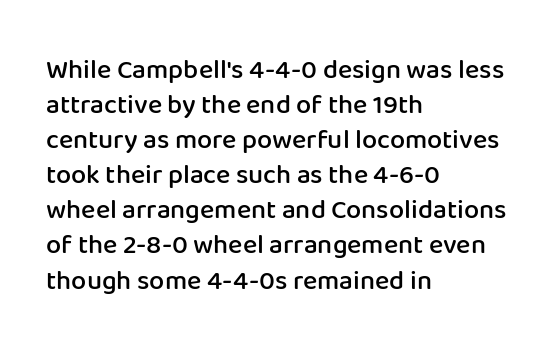
The image shows 27 px text type, upright; set left-aligned, normal line spacing (1.3x), normal letter spacing, not underlined.
